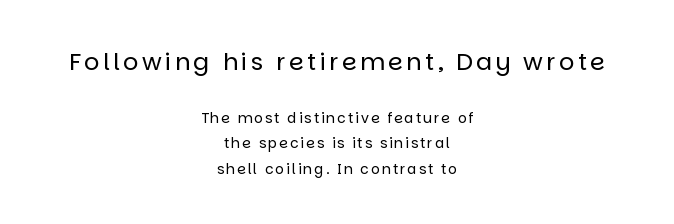
{"italic": "no", "bold": "no", "underline": "no", "align": "center", "line_spacing_ratio": 1.85, "larger_block": "first", "size_ratio": 1.71, "glyph_px": 24}
